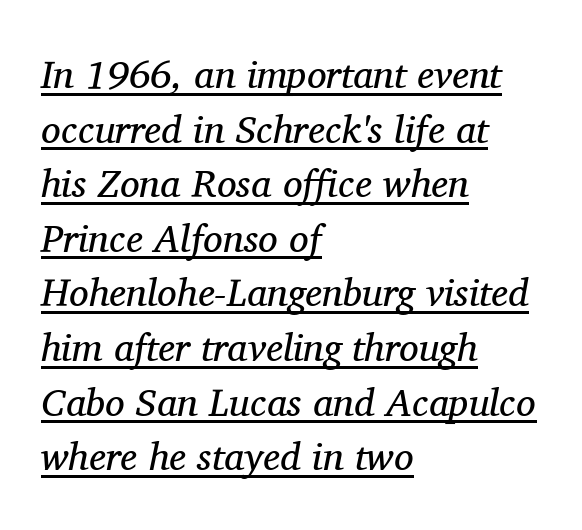
The image shows 39 px regular-weight serif type, italic (leaning right); set left-aligned, normal line spacing (1.4x), normal letter spacing, underlined; medium stroke contrast and a medium x-height.
